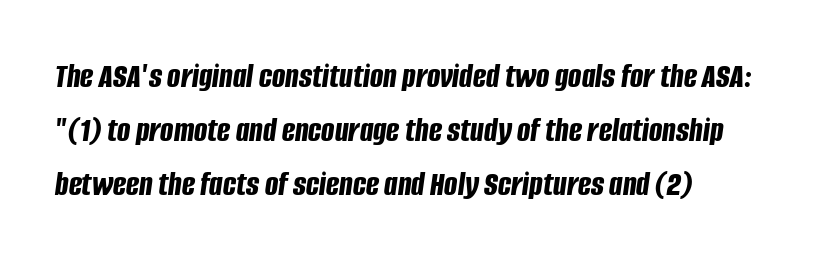
{"italic": "yes", "lean": "right", "slant_degrees": 8, "bold": "yes", "weight": "bold", "width": "condensed", "stroke_contrast": "low", "x_height": "large", "monospaced": "no", "underline": "no", "line_spacing": "normal", "line_spacing_ratio": 1.55, "letter_spacing": "normal", "letter_spacing_em": 0.0, "glyph_px": 35}
